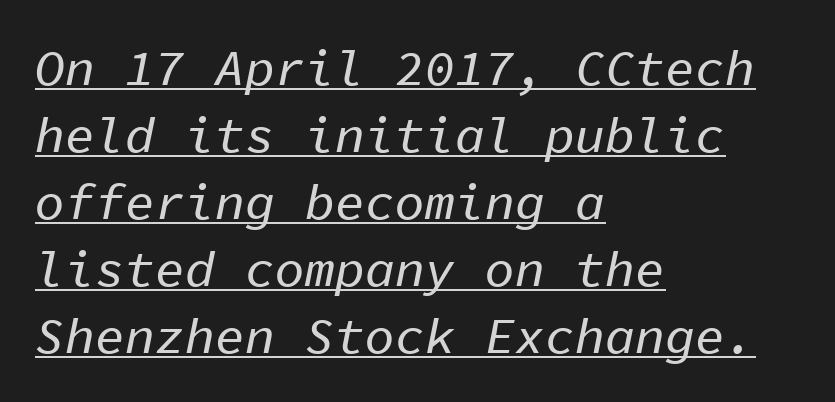
Q: Is the text italic (slanted)? A: Yes, it leans right by about 11 degrees.
Q: Is the text underlined? A: Yes.
Q: How is the paragraph aligned? A: Left-aligned.
Q: Is the spacing between letters normal or unusually wide? A: Normal.
Q: Is the spacing between lines tight, normal or loose? A: Normal.
Q: Width (condensed, normal, or wide)? A: Normal.
Q: Stroke contrast? A: Low.
Q: x-height? A: Medium.
Q: Monospaced? A: Yes.
